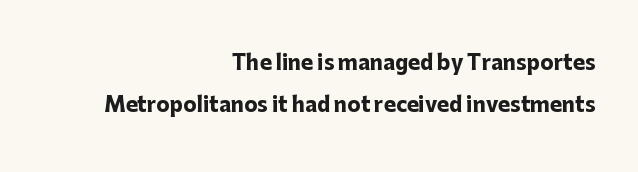
Q: Is the text bold? A: Yes.
Q: Is the text italic (slanted)? A: No, it is upright.
Q: Is the text underlined? A: No.
Q: How is the paragraph aligned? A: Right-aligned.
Q: Is the spacing between letters normal or unusually wide? A: Normal.
Q: Is the spacing between lines tight, normal or loose? A: Loose.
